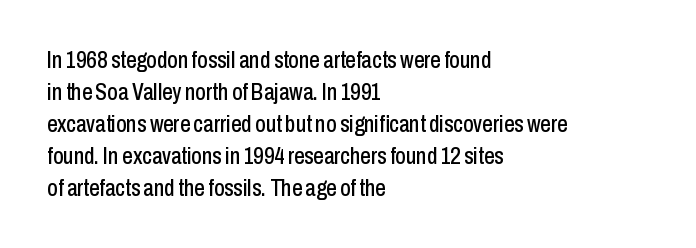
The image shows 23 px text type, upright; set left-aligned, normal line spacing (1.39x), normal letter spacing, not underlined.
